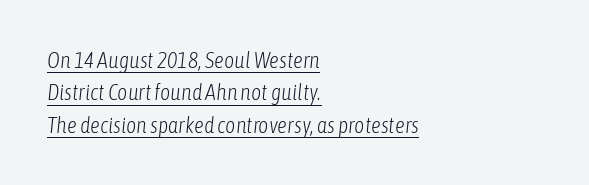
Q: Is the text bold? A: No.
Q: Is the text italic (slanted)? A: Yes, it leans right by about 6 degrees.
Q: Is the text underlined? A: Yes.
Q: How is the paragraph aligned? A: Left-aligned.
Q: Is the spacing between letters normal or unusually wide? A: Normal.
Q: Is the spacing between lines tight, normal or loose? A: Normal.
